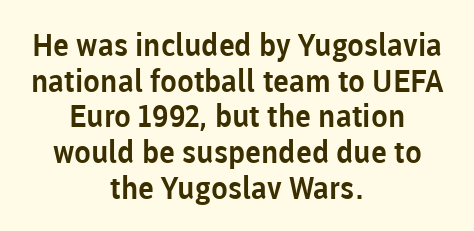
Q: Is the text italic (slanted)? A: No, it is upright.
Q: Is the typeface a serif or a sans-serif typeface? A: Sans-serif.
Q: Is the text underlined? A: No.
Q: How is the paragraph aligned? A: Centered.
Q: Is the spacing between letters normal or unusually wide? A: Normal.
Q: Is the spacing between lines tight, normal or loose? A: Tight.
Q: Width (condensed, normal, or wide)? A: Normal.
Q: Stroke contrast? A: Low.
Q: x-height? A: Medium.
Q: Monospaced? A: No.
